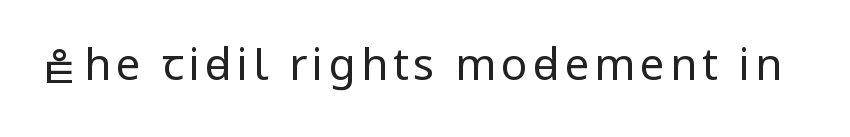
Stroke mass is kept to a normal reading level or below. Observe the absence of serifs on each vertical stroke in this sample. A typesetter would mark this as roman, not italic. Note the varied advance widths — an 'i' is clearly narrower than an 'm'.
